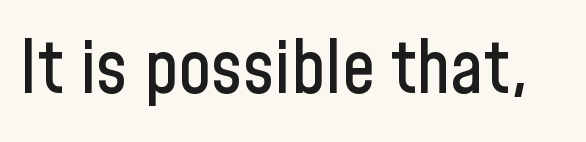
The characters display no serif detailing; their extremities are plain. Tracking here is standard; glyphs follow each other at the usual distance. The letters stand upright; this is a roman face. Looks like regular typesetting: each glyph gets only the width it needs.
